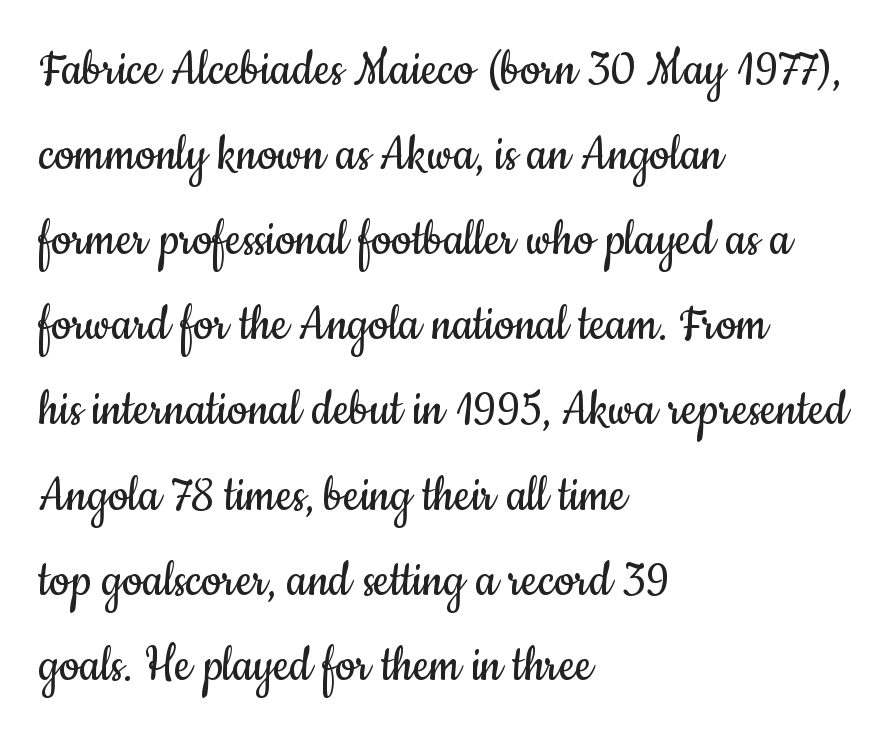
The image shows 56 px regular-weight, condensed sans-serif type; set left-aligned, normal line spacing (1.52x), normal letter spacing, not underlined; low stroke contrast and a small x-height.
